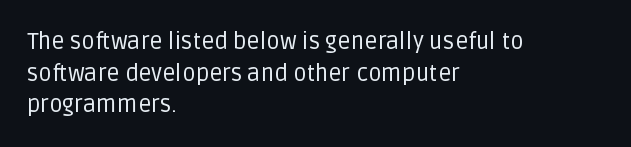
{"italic": "no", "bold": "no", "underline": "no", "align": "left", "line_spacing": "normal", "line_spacing_ratio": 1.38, "letter_spacing": "normal", "letter_spacing_em": 0.0, "glyph_px": 23}
